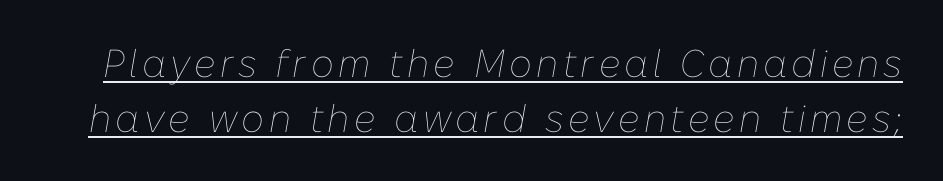
The image shows 39 px thin type, italic (leaning right); set normal line spacing (1.41x), underlined; low stroke contrast and a medium x-height.
